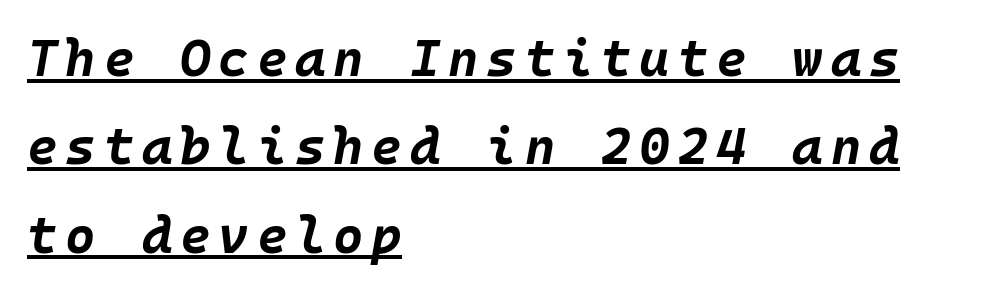
Where is the straight margin? On the left. Tall strokes in this sample are angled rather than plumb. The rendering uses a moderate line-height, typical for paragraphs. You'd pick this weight for a headline — it's a proper bold. A continuous stroke trails under the words, as in a hyperlink.
